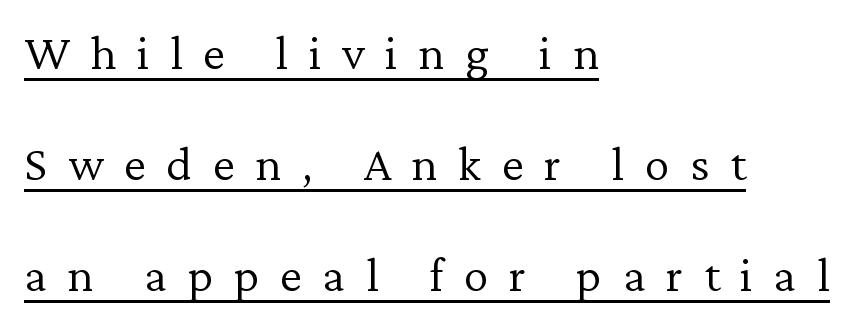
Q: Is the text bold? A: No.
Q: Is the text italic (slanted)? A: No, it is upright.
Q: Is the typeface a serif or a sans-serif typeface? A: Serif.
Q: Is the text underlined? A: Yes.
Q: How is the paragraph aligned? A: Left-aligned.
Q: Is the spacing between letters normal or unusually wide? A: Unusually wide.
Q: Is the spacing between lines tight, normal or loose? A: Loose.
Q: Width (condensed, normal, or wide)? A: Normal.
Q: Stroke contrast? A: Low.
Q: x-height? A: Medium.
Q: Monospaced? A: No.
